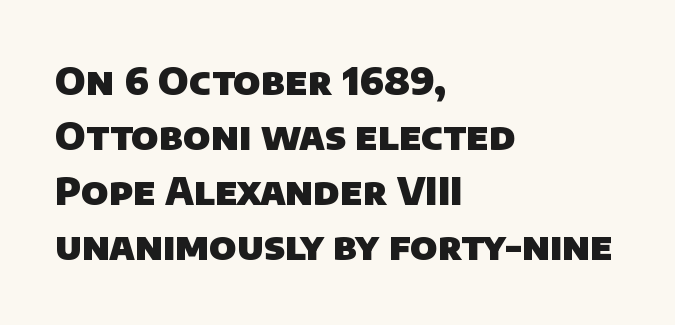
The image shows 38 px heavy sans-serif type; set left-aligned, normal line spacing (1.45x), normal letter spacing, not underlined; low stroke contrast and a large x-height.
